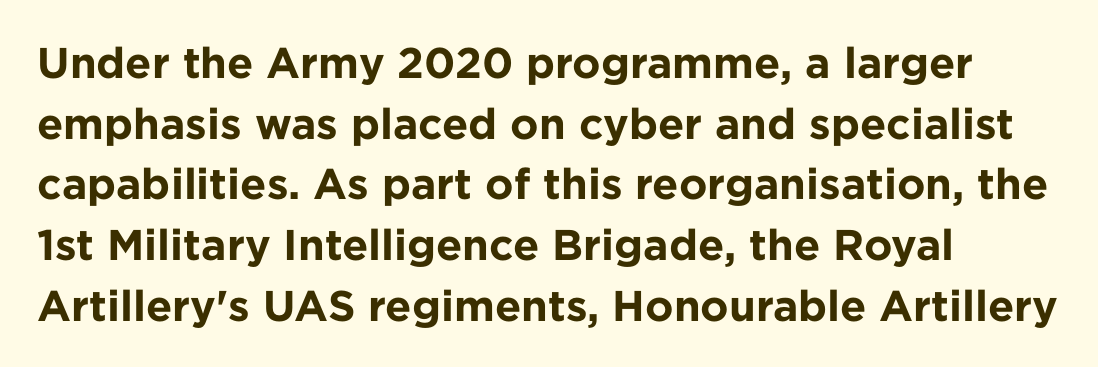
Q: Is the text bold? A: Yes.
Q: Is the text italic (slanted)? A: No, it is upright.
Q: Is the typeface a serif or a sans-serif typeface? A: Sans-serif.
Q: Is the text underlined? A: No.
Q: How is the paragraph aligned? A: Left-aligned.
Q: Is the spacing between letters normal or unusually wide? A: Normal.
Q: Is the spacing between lines tight, normal or loose? A: Normal.
Q: Width (condensed, normal, or wide)? A: Normal.
Q: Stroke contrast? A: Low.
Q: x-height? A: Medium.
Q: Monospaced? A: No.
